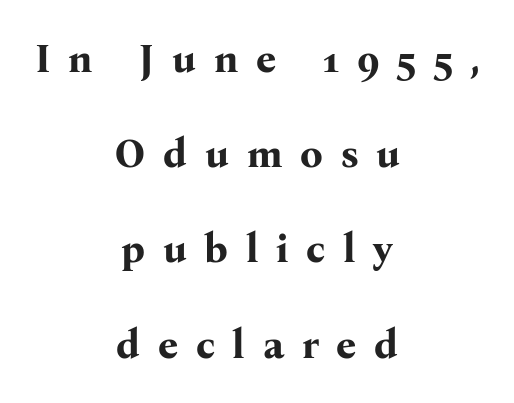
{"serif": "yes", "italic": "no", "bold": "yes", "weight": "bold", "width": "normal", "stroke_contrast": "medium", "x_height": "medium", "monospaced": "no", "underline": "no", "align": "center", "line_spacing": "loose", "line_spacing_ratio": 2.38, "letter_spacing": "wide", "letter_spacing_em": 0.44, "glyph_px": 40}
